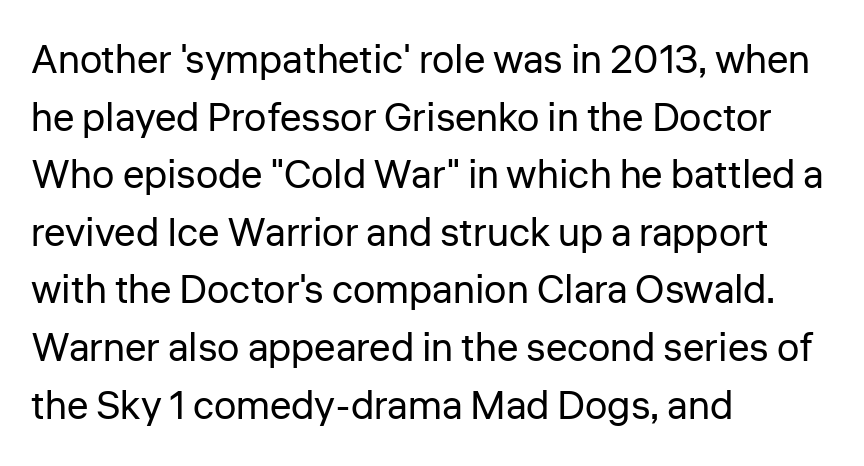
Q: Is the text bold? A: No.
Q: Is the text italic (slanted)? A: No, it is upright.
Q: Is the typeface a serif or a sans-serif typeface? A: Sans-serif.
Q: Is the text underlined? A: No.
Q: How is the paragraph aligned? A: Left-aligned.
Q: Is the spacing between letters normal or unusually wide? A: Normal.
Q: Is the spacing between lines tight, normal or loose? A: Normal.
Q: Width (condensed, normal, or wide)? A: Normal.
Q: Stroke contrast? A: Low.
Q: x-height? A: Medium.
Q: Monospaced? A: No.
